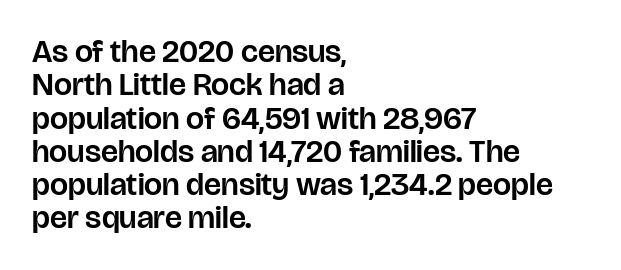
{"serif": "no", "italic": "no", "width": "normal", "stroke_contrast": "low", "x_height": "large", "monospaced": "no", "underline": "no", "align": "left", "line_spacing": "tight", "line_spacing_ratio": 1.04, "letter_spacing": "normal", "letter_spacing_em": 0.0, "glyph_px": 32}
